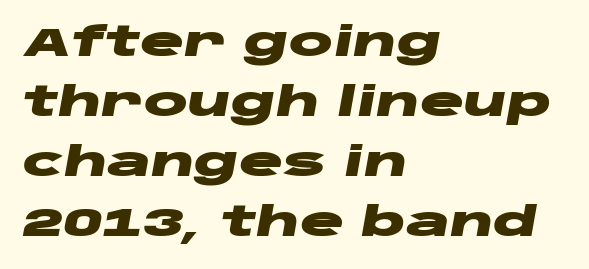
The image shows 41 px heavy, wide type, italic (leaning right); set left-aligned, normal line spacing (1.46x), normal letter spacing, not underlined; low stroke contrast and a large x-height.
